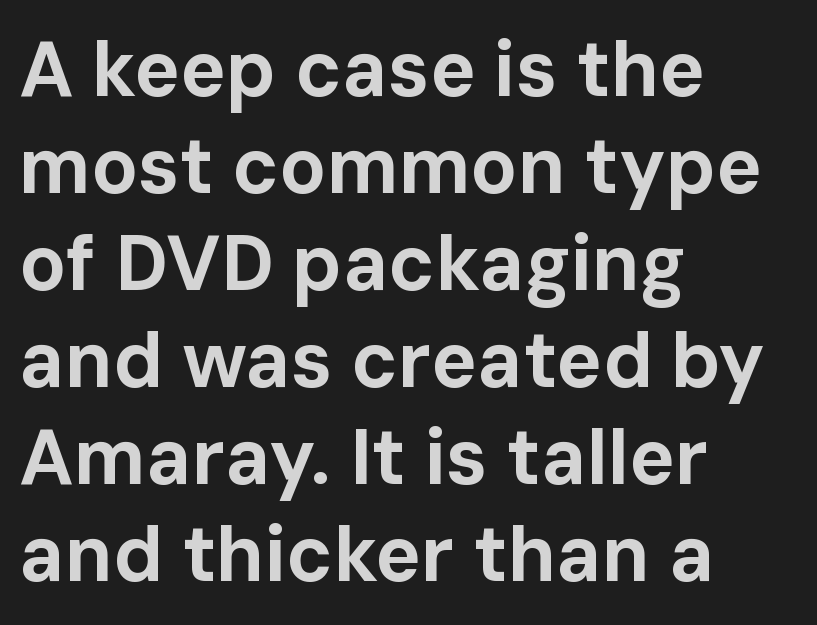
The image shows 77 px bold sans-serif type, upright; set left-aligned, normal line spacing (1.26x), normal letter spacing, not underlined; low stroke contrast and a medium x-height.
